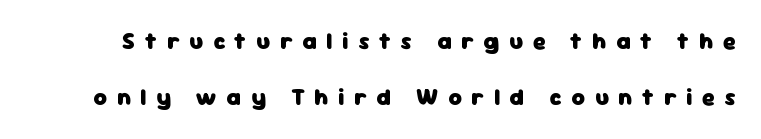
The image shows 23 px bold type, upright; set loose line spacing (2.44x), unusually wide letter spacing (+0.42 em), not underlined.
